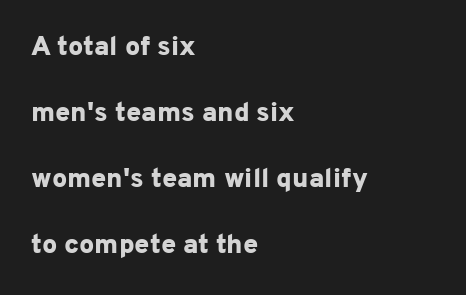
The image shows 27 px bold type, upright; set left-aligned, loose line spacing (2.44x), normal letter spacing, not underlined.
